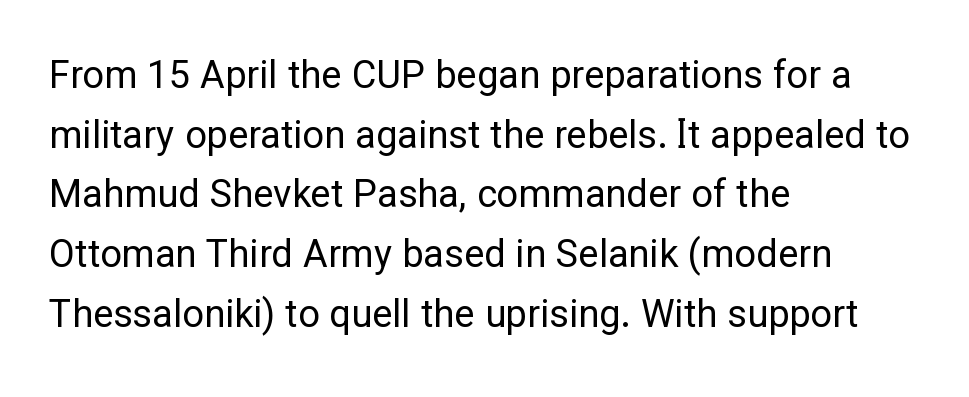
Q: Is the text bold? A: No.
Q: Is the text italic (slanted)? A: No, it is upright.
Q: Is the typeface a serif or a sans-serif typeface? A: Sans-serif.
Q: Is the text underlined? A: No.
Q: How is the paragraph aligned? A: Left-aligned.
Q: Is the spacing between letters normal or unusually wide? A: Normal.
Q: Is the spacing between lines tight, normal or loose? A: Normal.
Q: Width (condensed, normal, or wide)? A: Normal.
Q: Stroke contrast? A: Low.
Q: x-height? A: Medium.
Q: Monospaced? A: No.
